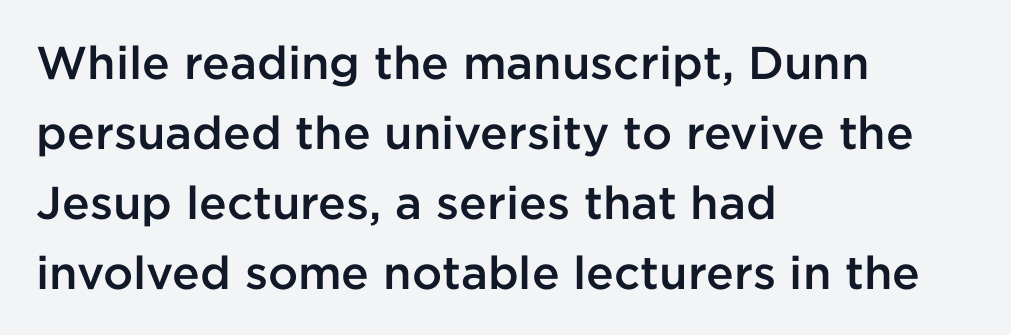
Q: Is the text bold? A: Semi-bold.
Q: Is the text italic (slanted)? A: No, it is upright.
Q: Is the typeface a serif or a sans-serif typeface? A: Sans-serif.
Q: Is the text underlined? A: No.
Q: How is the paragraph aligned? A: Left-aligned.
Q: Is the spacing between letters normal or unusually wide? A: Normal.
Q: Is the spacing between lines tight, normal or loose? A: Normal.
Q: Width (condensed, normal, or wide)? A: Normal.
Q: Stroke contrast? A: Low.
Q: x-height? A: Medium.
Q: Monospaced? A: No.
